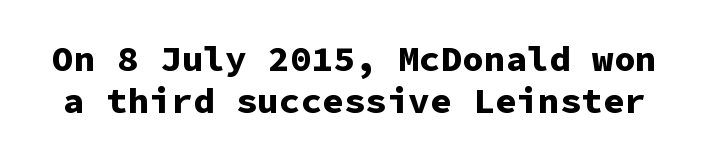
Q: Is the text bold? A: Yes.
Q: Is the text italic (slanted)? A: No, it is upright.
Q: Is the typeface a serif or a sans-serif typeface? A: Sans-serif.
Q: Is the text underlined? A: No.
Q: Is the spacing between letters normal or unusually wide? A: Normal.
Q: Width (condensed, normal, or wide)? A: Normal.
Q: Stroke contrast? A: Low.
Q: x-height? A: Medium.
Q: Monospaced? A: Yes.
